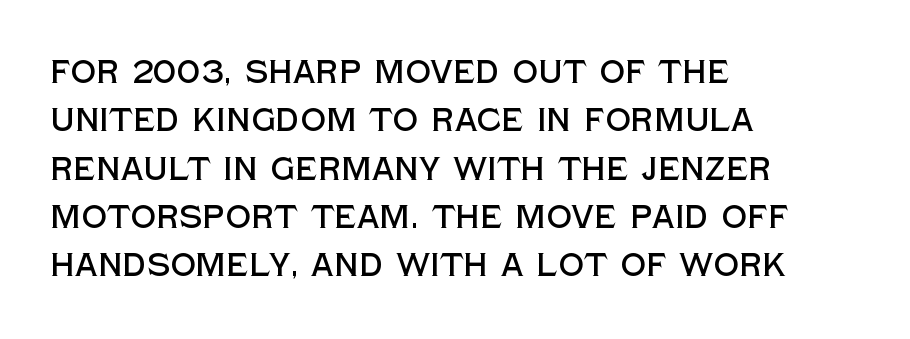
You could not count columns in this text — the font is proportionally spaced. Anything drawn beneath the words? Only blank space. Caption: standard tracking, unaltered. Interline gaps are of average width in this sample.
